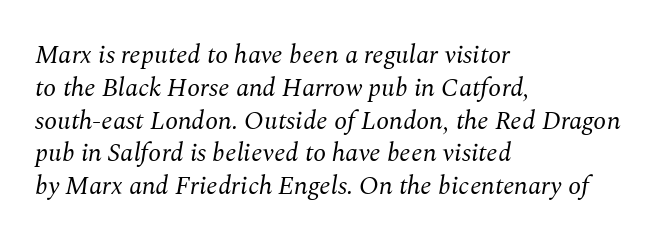
{"italic": "yes", "lean": "right", "slant_degrees": 10, "bold": "no", "underline": "no", "align": "left", "line_spacing": "normal", "line_spacing_ratio": 1.26, "letter_spacing": "normal", "letter_spacing_em": 0.0, "glyph_px": 26}
